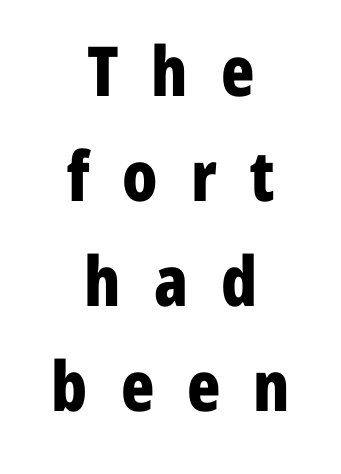
Q: Is the text bold? A: Yes.
Q: Is the text italic (slanted)? A: No, it is upright.
Q: Is the typeface a serif or a sans-serif typeface? A: Sans-serif.
Q: Is the text underlined? A: No.
Q: How is the paragraph aligned? A: Centered.
Q: Is the spacing between letters normal or unusually wide? A: Unusually wide.
Q: Is the spacing between lines tight, normal or loose? A: Normal.
Q: Width (condensed, normal, or wide)? A: Condensed.
Q: Stroke contrast? A: Low.
Q: x-height? A: Medium.
Q: Monospaced? A: No.
